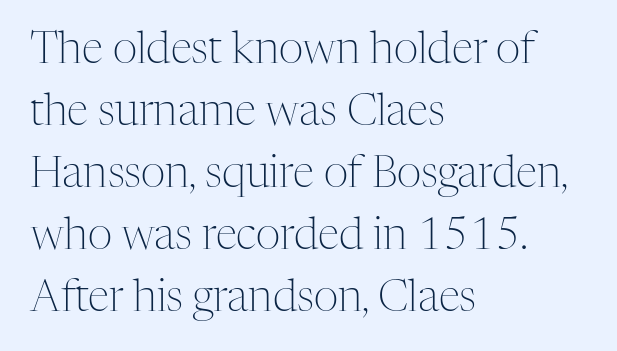
The image shows 43 px light serif type, upright; set left-aligned, normal line spacing (1.44x), normal letter spacing, not underlined; medium stroke contrast and a medium x-height.
